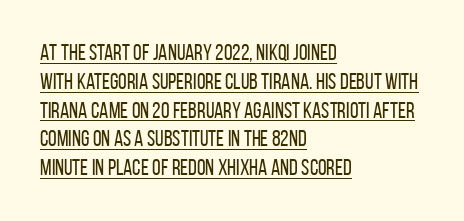
{"italic": "no", "bold": "no", "underline": "yes", "align": "left", "line_spacing": "normal", "line_spacing_ratio": 1.31, "letter_spacing": "normal", "letter_spacing_em": 0.0, "glyph_px": 22}
